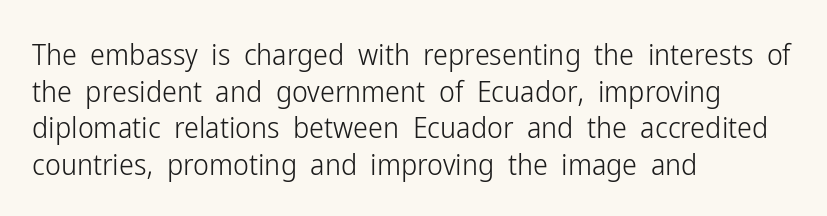
Q: Is the text bold? A: No.
Q: Is the text italic (slanted)? A: No, it is upright.
Q: Is the typeface a serif or a sans-serif typeface? A: Sans-serif.
Q: Is the text underlined? A: No.
Q: How is the paragraph aligned? A: Left-aligned.
Q: Is the spacing between letters normal or unusually wide? A: Normal.
Q: Width (condensed, normal, or wide)? A: Condensed.
Q: Stroke contrast? A: Low.
Q: x-height? A: Medium.
Q: Monospaced? A: No.
